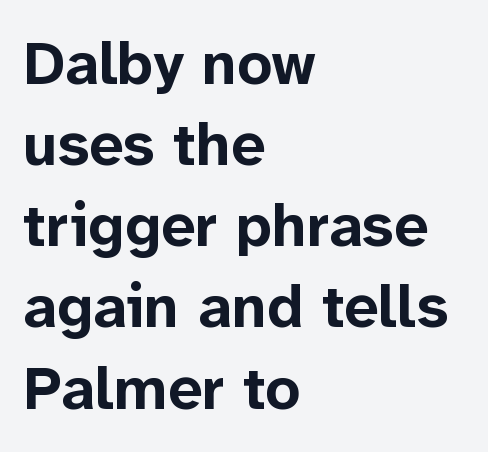
Letters rest on an invisible, unmarked baseline. Here the designer chose a conventional face with non-uniform glyph widths. Alignment: flush left. The sample has been set heavy, in full bold. Serif or sans? Sans — the stroke terminals are bare. Vertical spacing — default.
